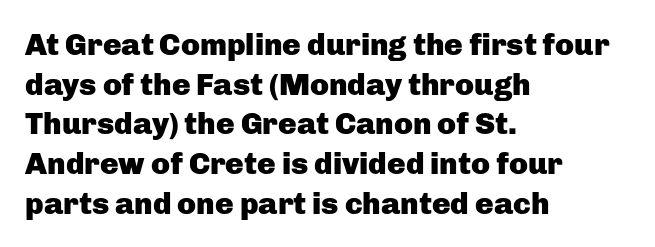
The image shows 31 px heavy sans-serif type, upright; set left-aligned, normal line spacing (1.28x), normal letter spacing, not underlined; low stroke contrast and a medium x-height.
